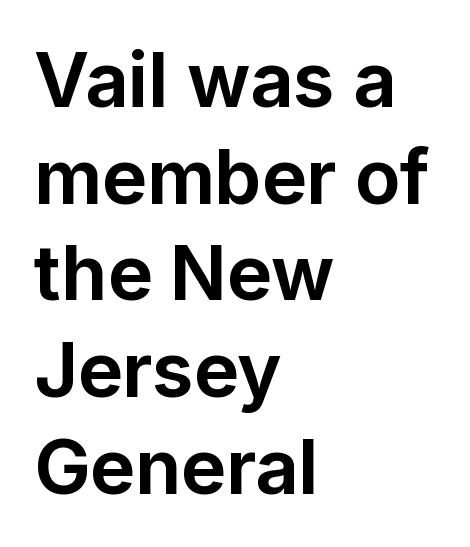
A typesetter would call this proportional, since set widths differ per character. One glance says typical: line gaps are just what's usual. The glyphs have the mass of a bold cut. The space beneath each line is pristine and unruled. The axis of the letterforms is exactly vertical. Where is the straight margin? On the left.
